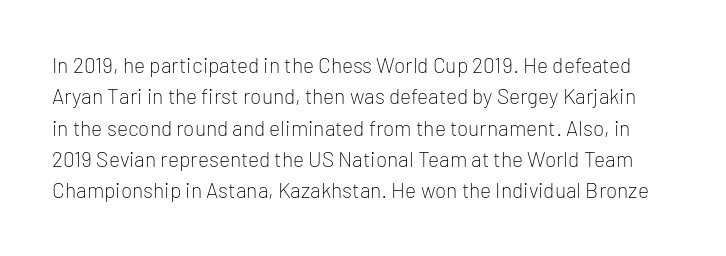
Heaviness? Minimal to ordinary, like unemphasized prose. Characters follow at the spacing the type designer built in. A bare baseline throughout the passage. You can tell it's not italic because the verticals are truly vertical. These lines sit exactly where default settings would place them.
